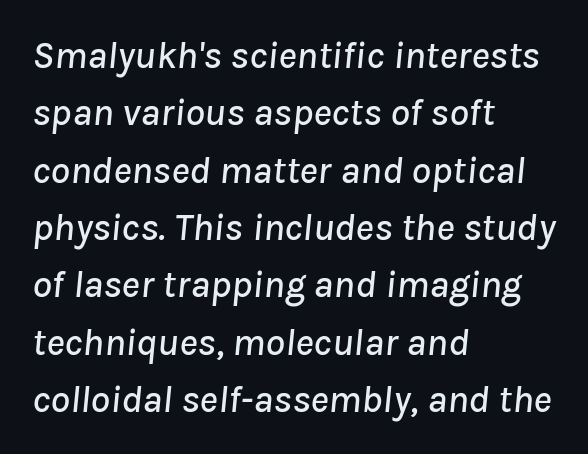
{"italic": "yes", "lean": "right", "slant_degrees": 8, "width": "normal", "stroke_contrast": "low", "x_height": "medium", "monospaced": "no", "underline": "no", "align": "left", "line_spacing": "normal", "line_spacing_ratio": 1.47, "letter_spacing": "normal", "letter_spacing_em": 0.0, "glyph_px": 39}
